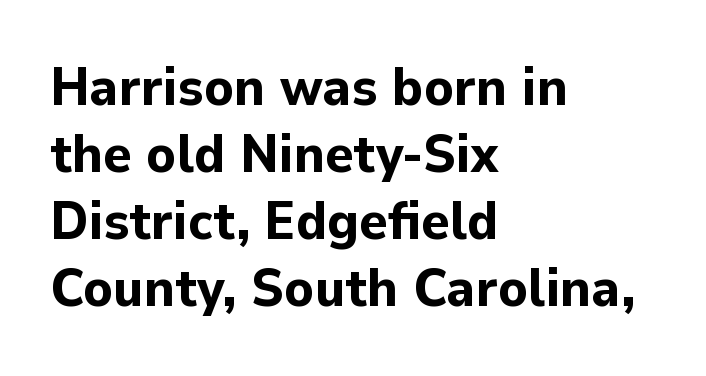
{"serif": "no", "italic": "no", "bold": "yes", "weight": "bold", "width": "normal", "stroke_contrast": "low", "x_height": "medium", "monospaced": "no", "underline": "no", "align": "left", "line_spacing_ratio": 1.24, "letter_spacing": "normal", "letter_spacing_em": 0.0, "glyph_px": 54}
